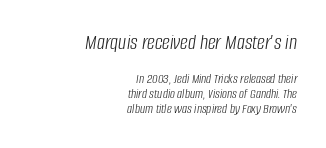
Q: Is the text bold? A: No.
Q: Is the text italic (slanted)? A: Yes, it leans right by about 8 degrees.
Q: Is the text underlined? A: No.
Q: How is the paragraph aligned? A: Right-aligned.
Q: Is the spacing between letters normal or unusually wide? A: Normal.
Q: Is the spacing between lines tight, normal or loose? A: Tight.
Q: Which block of text is set in a larger size, the first (top) or the second (bottom)? A: The first (top) one.
